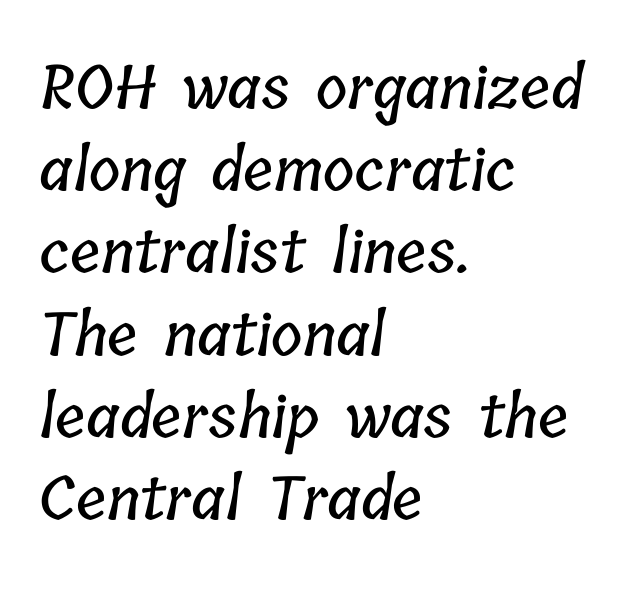
These lines sit exactly where default settings would place them. Decoration check: the copy has no underline. The setting favours the left margin, as ordinary paragraphs usually do. These lines are rendered in a variable-pitch font. What stands out about the letter spacing? Nothing — it is the standard amount.
